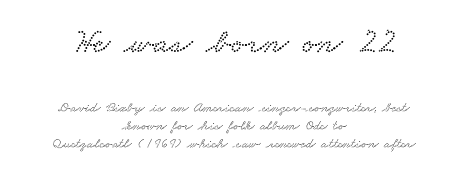
Q: Is the typeface a serif or a sans-serif typeface? A: Serif.
Q: Is the text underlined? A: No.
Q: How is the paragraph aligned? A: Centered.
Q: Is the spacing between letters normal or unusually wide? A: Normal.
Q: Is the spacing between lines tight, normal or loose? A: Normal.
Q: Which block of text is set in a larger size, the first (top) or the second (bottom)? A: The first (top) one.
Q: Width (condensed, normal, or wide)? A: Wide.
Q: Stroke contrast? A: Low.
Q: x-height? A: Small.
Q: Monospaced? A: No.
